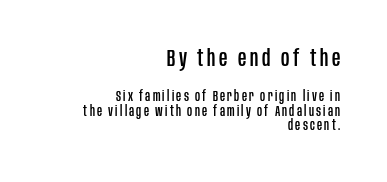
The image shows 23 px text type, upright; set right-aligned, tight line spacing (1.04x), not underlined; the first (top) block is 1.64x larger.
